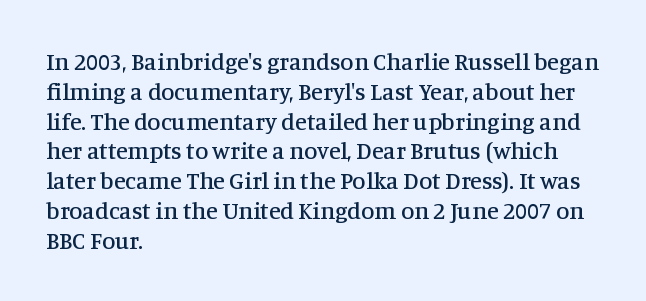
Q: Is the text italic (slanted)? A: No, it is upright.
Q: Is the text underlined? A: No.
Q: How is the paragraph aligned? A: Left-aligned.
Q: Is the spacing between letters normal or unusually wide? A: Normal.
